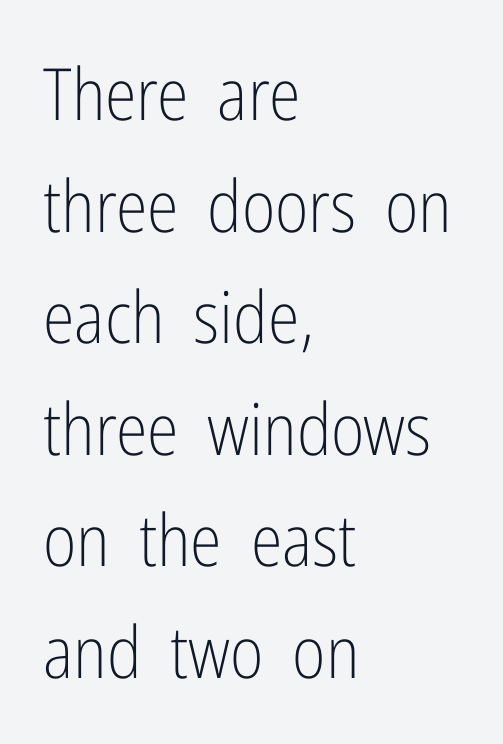
Tracking here is standard; glyphs follow each other at the usual distance. Vertically, the passage feels balanced, rows spaced as you'd expect. Grotesque or geometric, the face here clearly has no serifs. A typesetter would call this proportional, since set widths differ per character. The letters stand upright; this is a roman face. These lines stack with their left ends in a neat column.
